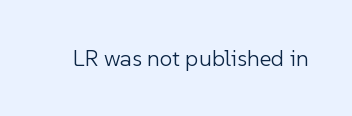
The image shows 23 px text type, upright; set normal letter spacing, not underlined.
